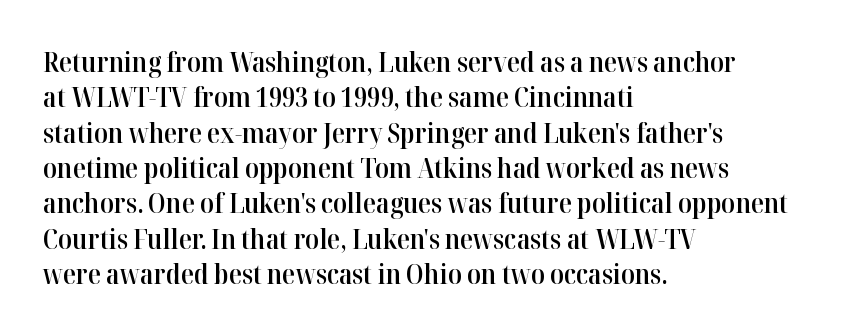
Q: Is the text bold? A: Semi-bold.
Q: Is the text italic (slanted)? A: No, it is upright.
Q: Is the text underlined? A: No.
Q: How is the paragraph aligned? A: Left-aligned.
Q: Is the spacing between letters normal or unusually wide? A: Normal.
Q: Is the spacing between lines tight, normal or loose? A: Normal.
